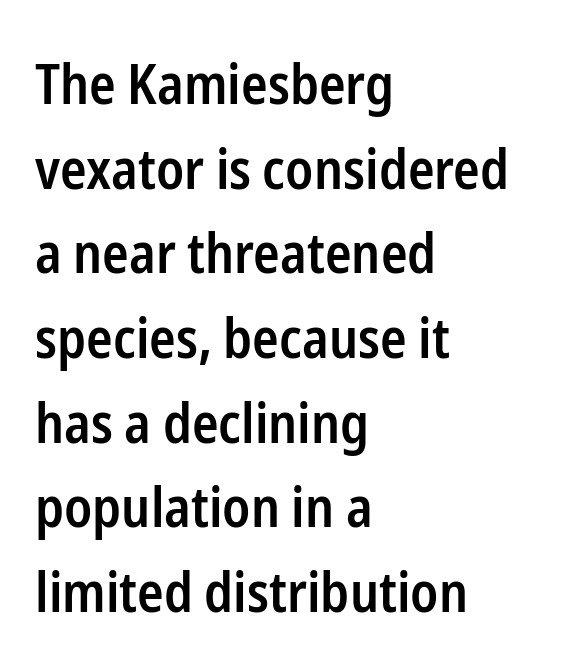
{"serif": "no", "italic": "no", "bold": "semi", "weight": "semibold", "width": "condensed", "stroke_contrast": "low", "x_height": "medium", "monospaced": "no", "underline": "no", "align": "left", "line_spacing": "normal", "line_spacing_ratio": 1.54, "letter_spacing": "normal", "letter_spacing_em": 0.0, "glyph_px": 55}
